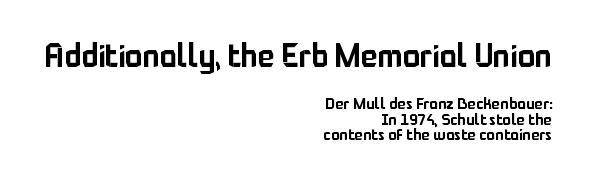
The image shows 32 px sans-serif type, upright; set right-aligned, tight line spacing (0.96x), normal letter spacing, not underlined; the first (top) block is 2.0x larger; low stroke contrast and a medium x-height.
